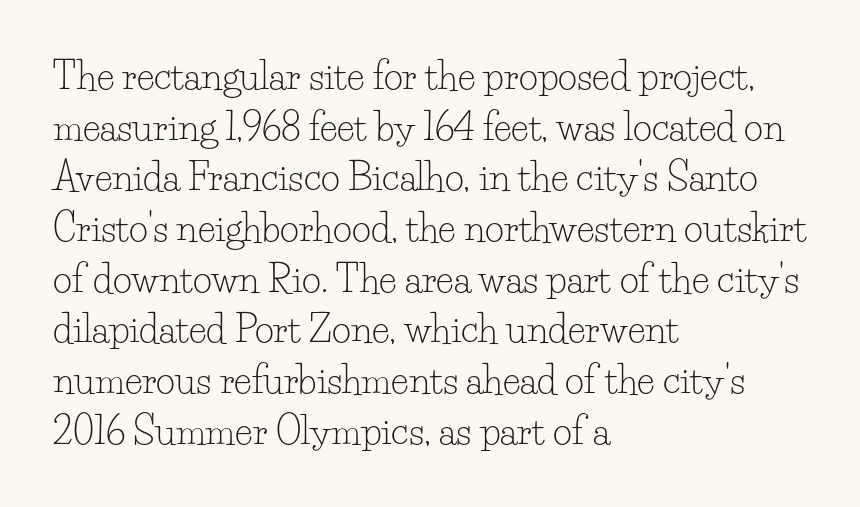
Q: Is the text bold? A: No.
Q: Is the text italic (slanted)? A: No, it is upright.
Q: Is the typeface a serif or a sans-serif typeface? A: Serif.
Q: Is the text underlined? A: No.
Q: How is the paragraph aligned? A: Left-aligned.
Q: Is the spacing between letters normal or unusually wide? A: Normal.
Q: Is the spacing between lines tight, normal or loose? A: Normal.
Q: Width (condensed, normal, or wide)? A: Normal.
Q: Stroke contrast? A: Low.
Q: x-height? A: Small.
Q: Monospaced? A: No.
